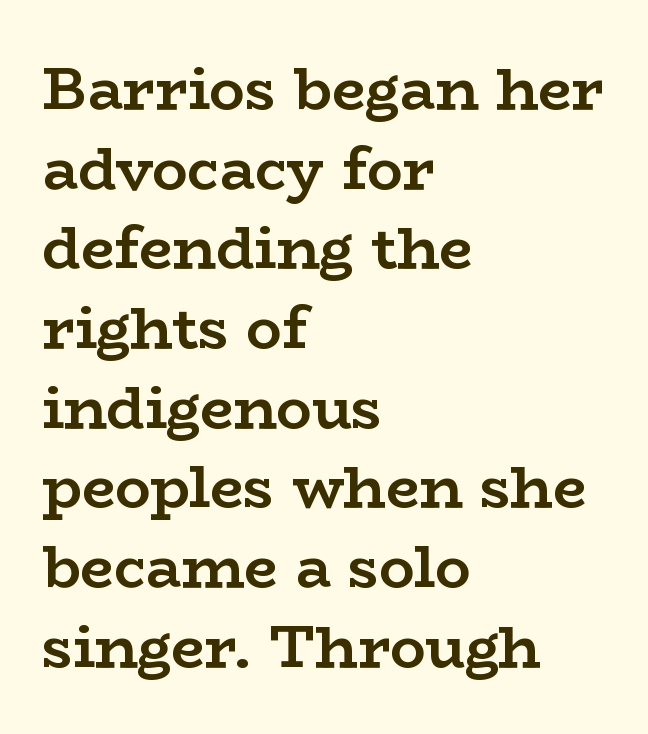
{"serif": "yes", "italic": "no", "bold": "yes", "weight": "semibold", "width": "wide", "stroke_contrast": "low", "x_height": "medium", "monospaced": "no", "underline": "no", "align": "left", "line_spacing": "normal", "line_spacing_ratio": 1.35, "letter_spacing": "normal", "letter_spacing_em": 0.0, "glyph_px": 59}
